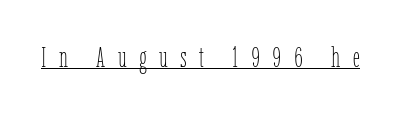
Q: Is the text bold? A: No.
Q: Is the text italic (slanted)? A: No, it is upright.
Q: Is the text underlined? A: Yes.
Q: Is the spacing between letters normal or unusually wide? A: Unusually wide.
Q: Width (condensed, normal, or wide)? A: Condensed.
Q: Stroke contrast? A: Low.
Q: x-height? A: Medium.
Q: Monospaced? A: No.
